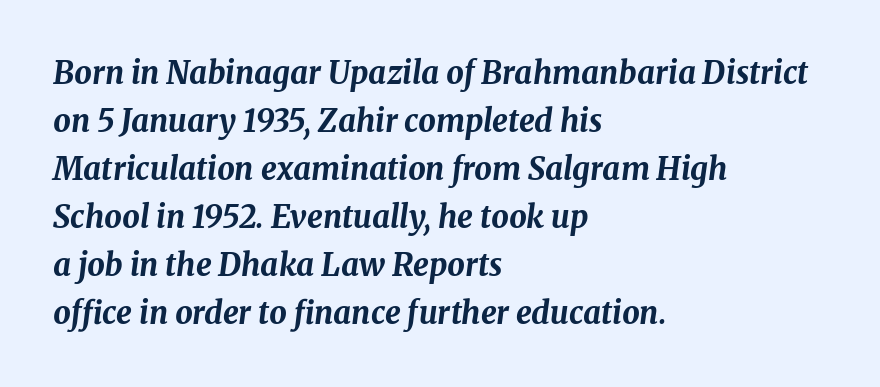
Q: Is the text bold? A: Yes.
Q: Is the text italic (slanted)? A: Yes, it leans right by about 8 degrees.
Q: Is the text underlined? A: No.
Q: How is the paragraph aligned? A: Left-aligned.
Q: Is the spacing between letters normal or unusually wide? A: Normal.
Q: Is the spacing between lines tight, normal or loose? A: Normal.
Q: Width (condensed, normal, or wide)? A: Normal.
Q: Stroke contrast? A: Medium.
Q: x-height? A: Medium.
Q: Monospaced? A: No.
